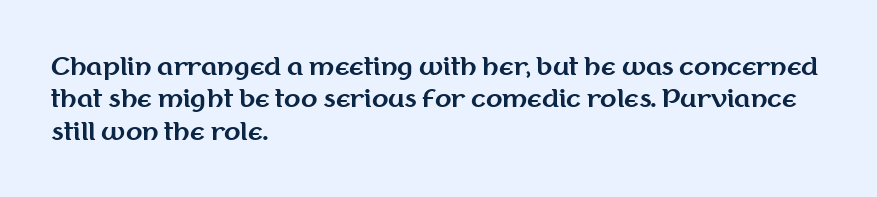
{"italic": "no", "bold": "yes", "underline": "no", "align": "left", "line_spacing": "normal", "line_spacing_ratio": 1.35, "letter_spacing": "normal", "letter_spacing_em": 0.0, "glyph_px": 24}
